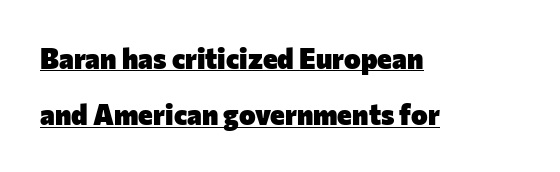
This sample uses a sans-serif face. Like a heading marked for emphasis, these lines bear an underscore. Horizontal alignment here is leftward, the default for most running prose. There is no visible air inserted between adjacent glyphs.
